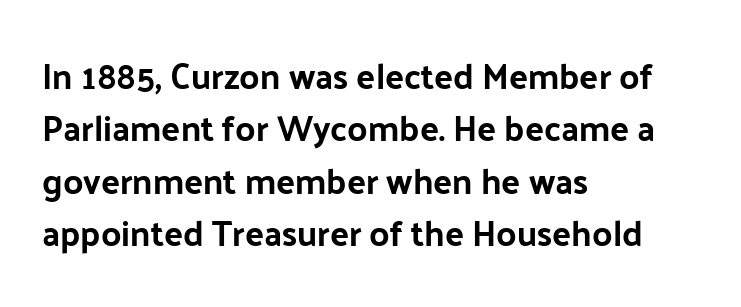
{"serif": "no", "italic": "no", "bold": "yes", "weight": "bold", "width": "normal", "stroke_contrast": "low", "x_height": "medium", "monospaced": "no", "underline": "no", "align": "left", "line_spacing": "normal", "line_spacing_ratio": 1.5, "letter_spacing": "normal", "letter_spacing_em": 0.0, "glyph_px": 35}
